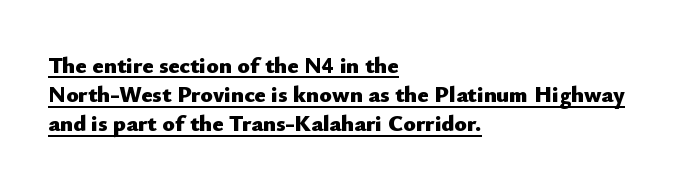
Compared with a centered layout, this one pins lines to the left instead. Caption: standard tracking, unaltered. The glyphs are accompanied by a horizontal stroke just below them. The letters stand straight up with perfectly vertical stems. Rows of type keep a routine distance in the vertical direction.
